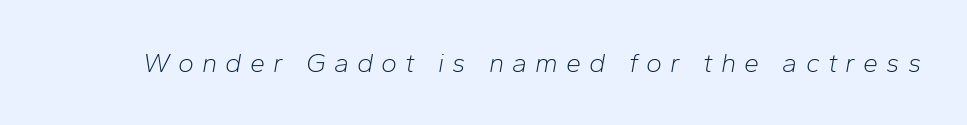
The glyphs are unaccompanied by any horizontal stroke below them. Tracking value appears strongly positive — letters spread wide. Characters are canted at an angle relative to the baseline's perpendicular. The face looks like a standard text weight, possibly lighter.
